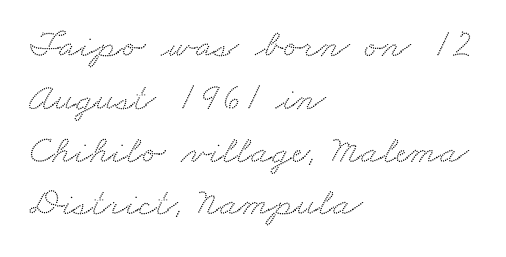
Stroke terminals: seriffed. Letter spacing: default. The specimen omits any rule beneath the text block's lines. This sample is left-justified, so line endings fall wherever the words run out. The passage shown is typed in a proportional face where columns would drift. Summary of vertical rhythm: regular, with standard interline spacing.
